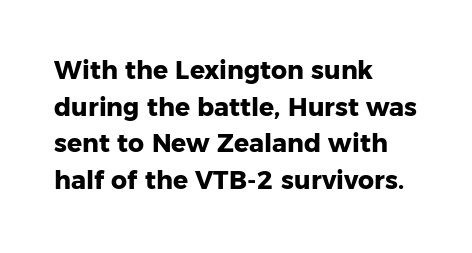
The image shows 25 px bold type, upright; set left-aligned, normal line spacing (1.47x), normal letter spacing, not underlined.
